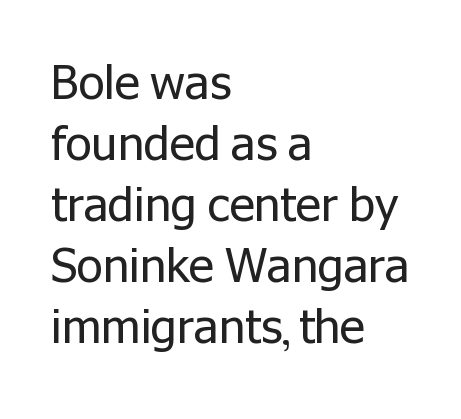
The image shows 47 px regular-weight sans-serif type, upright; set left-aligned, normal line spacing (1.3x), normal letter spacing, not underlined; low stroke contrast and a medium x-height.
